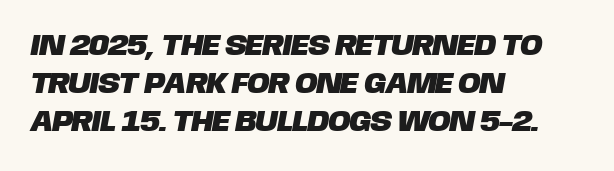
Each letter keeps its own natural width here, so spacing adapts to shape. Does the type have serifs? No, each stem ends abruptly. The rendering uses a moderate line-height, typical for paragraphs. Beneath every word, the page is bare. The type is set solid horizontally, with unmodified tracking. The paragraph has a hard left edge and a soft right edge.
